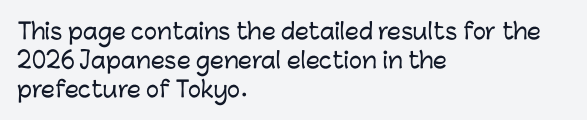
{"italic": "no", "underline": "no", "align": "left", "line_spacing": "normal", "line_spacing_ratio": 1.31, "letter_spacing": "normal", "letter_spacing_em": 0.0, "glyph_px": 22}
